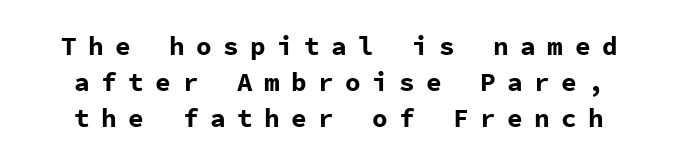
Look at the stroke-to-counter ratio: heavy, a bold. No word sits above an underline. The specimen reads as upright at a glance. These lines have a slow, spaced-out rhythm from letter to letter. Honestly, the row spacing looks completely unremarkable.
